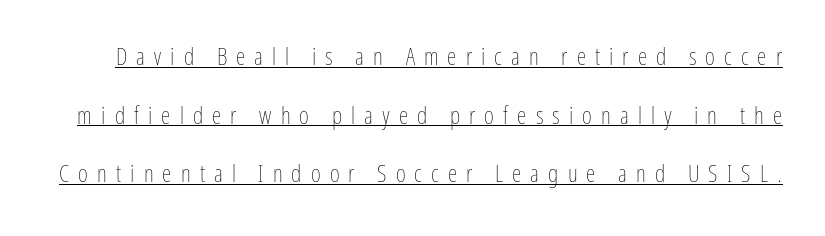
Q: Is the text bold? A: No.
Q: Is the text italic (slanted)? A: No, it is upright.
Q: Is the text underlined? A: Yes.
Q: Is the spacing between letters normal or unusually wide? A: Unusually wide.
Q: Is the spacing between lines tight, normal or loose? A: Loose.
